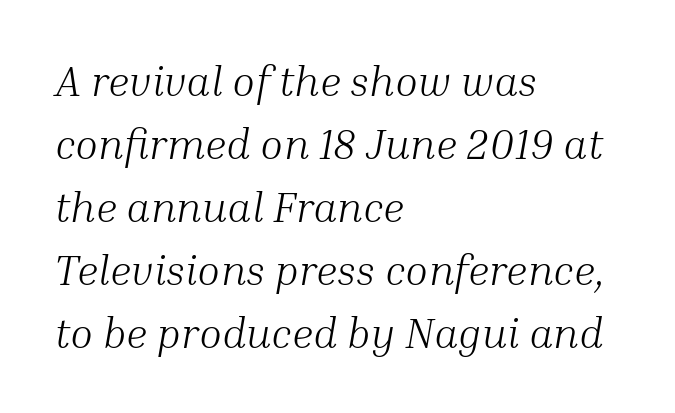
The image shows 42 px light serif type, italic (leaning right); set left-aligned, normal line spacing (1.5x), normal letter spacing, not underlined; medium stroke contrast and a medium x-height.
